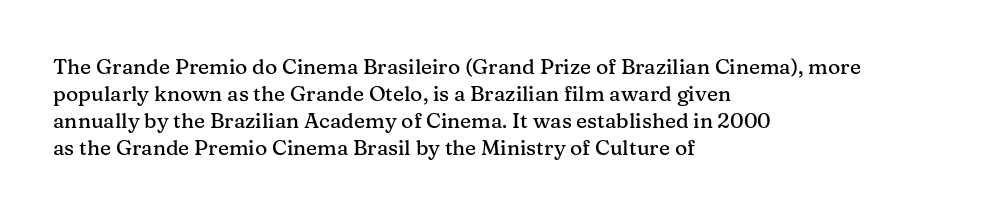
Q: Is the text italic (slanted)? A: No, it is upright.
Q: Is the text underlined? A: No.
Q: How is the paragraph aligned? A: Left-aligned.
Q: Is the spacing between letters normal or unusually wide? A: Normal.
Q: Is the spacing between lines tight, normal or loose? A: Normal.
